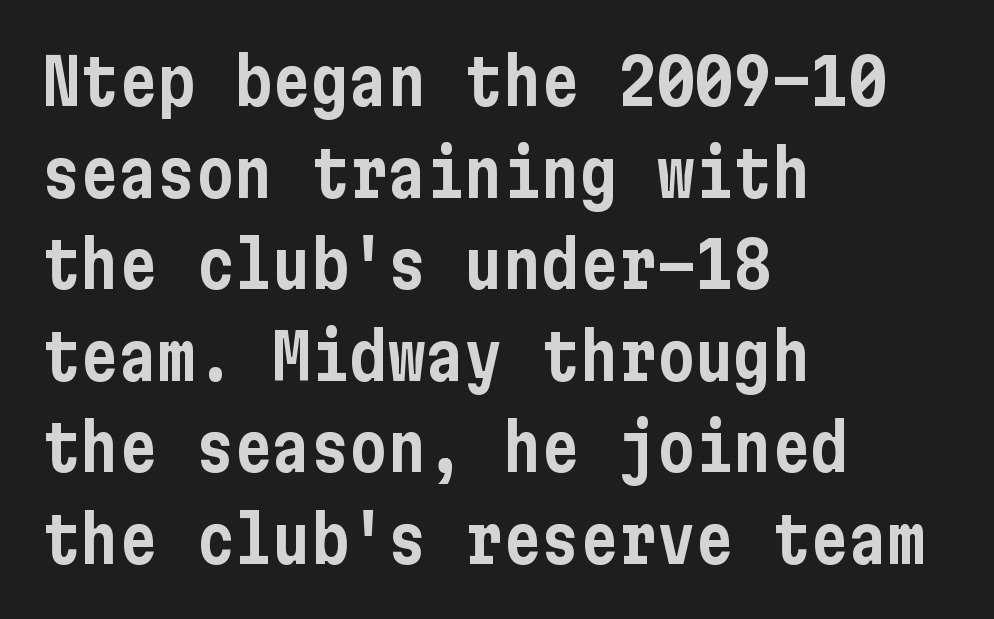
Q: Is the text italic (slanted)? A: No, it is upright.
Q: Is the typeface a serif or a sans-serif typeface? A: Sans-serif.
Q: Is the text underlined? A: No.
Q: How is the paragraph aligned? A: Left-aligned.
Q: Is the spacing between letters normal or unusually wide? A: Normal.
Q: Is the spacing between lines tight, normal or loose? A: Normal.
Q: Width (condensed, normal, or wide)? A: Condensed.
Q: Stroke contrast? A: Low.
Q: x-height? A: Medium.
